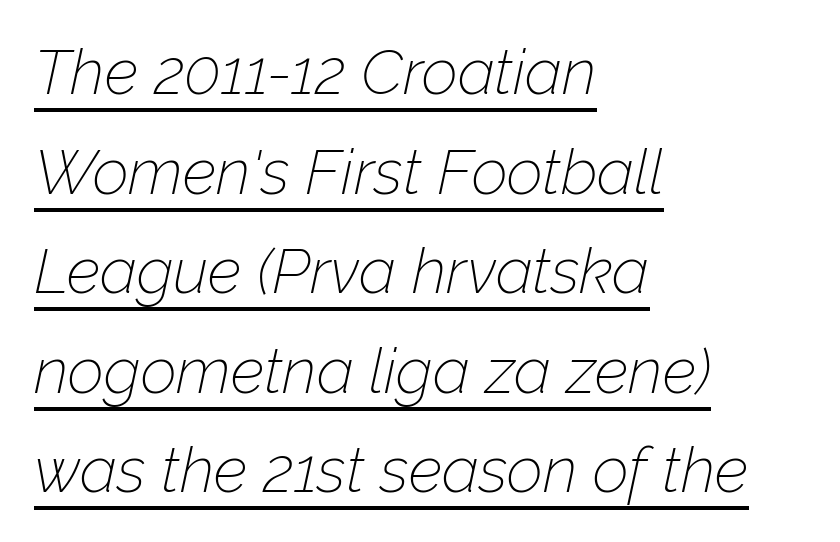
The image shows 63 px thin type, italic (leaning right); set left-aligned, normal line spacing (1.58x), normal letter spacing, underlined; low stroke contrast and a medium x-height.
